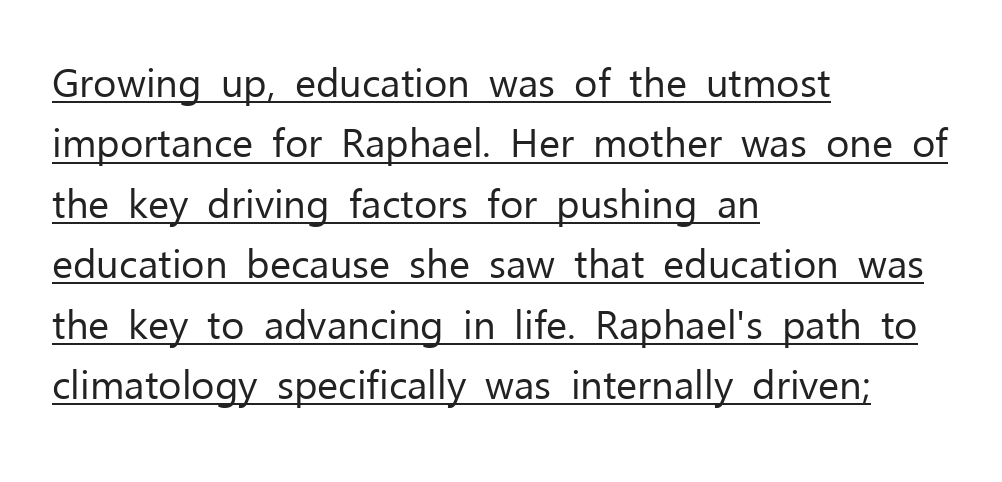
Q: Is the text bold? A: No.
Q: Is the text italic (slanted)? A: No, it is upright.
Q: Is the typeface a serif or a sans-serif typeface? A: Sans-serif.
Q: Is the text underlined? A: Yes.
Q: How is the paragraph aligned? A: Left-aligned.
Q: Is the spacing between letters normal or unusually wide? A: Normal.
Q: Is the spacing between lines tight, normal or loose? A: Normal.
Q: Width (condensed, normal, or wide)? A: Normal.
Q: Stroke contrast? A: Low.
Q: x-height? A: Medium.
Q: Monospaced? A: No.
